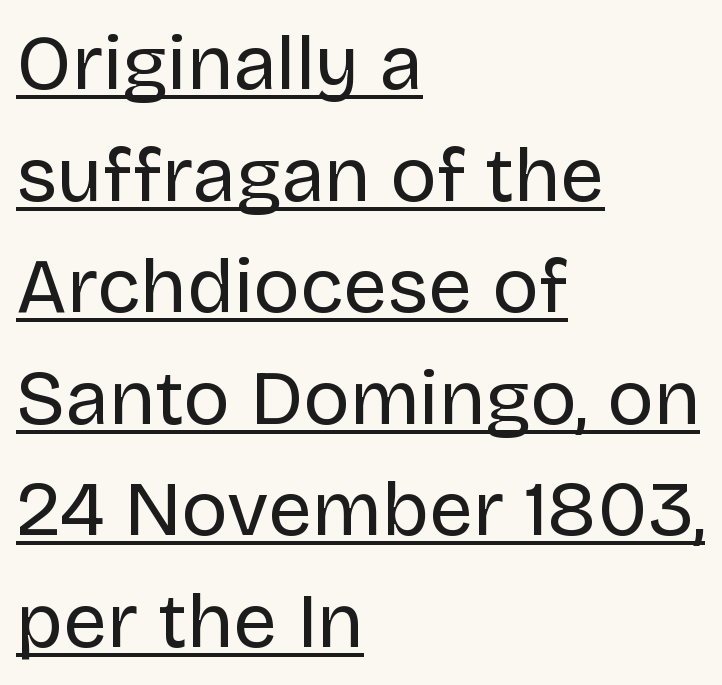
The image shows 78 px regular-weight sans-serif type, upright; set left-aligned, normal line spacing (1.43x), normal letter spacing, underlined; low stroke contrast and a large x-height.
